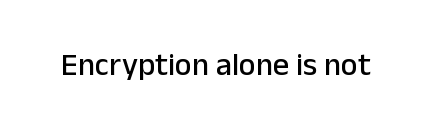
The image shows 32 px sans-serif type, upright; set normal letter spacing, not underlined; low stroke contrast and a medium x-height.
